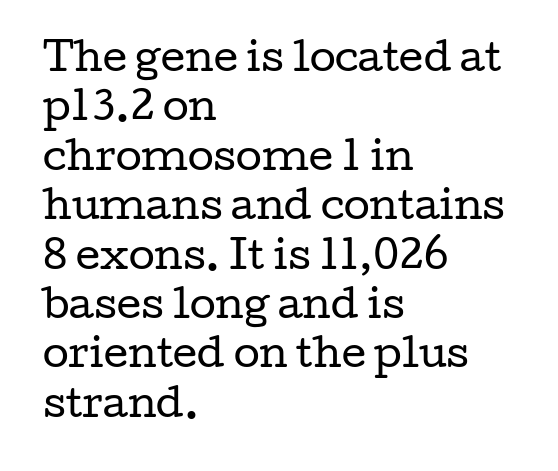
{"serif": "yes", "italic": "no", "bold": "no", "weight": "regular", "width": "wide", "stroke_contrast": "low", "x_height": "medium", "monospaced": "no", "underline": "no", "align": "left", "line_spacing": "normal", "line_spacing_ratio": 1.3, "letter_spacing": "normal", "letter_spacing_em": 0.0, "glyph_px": 38}
